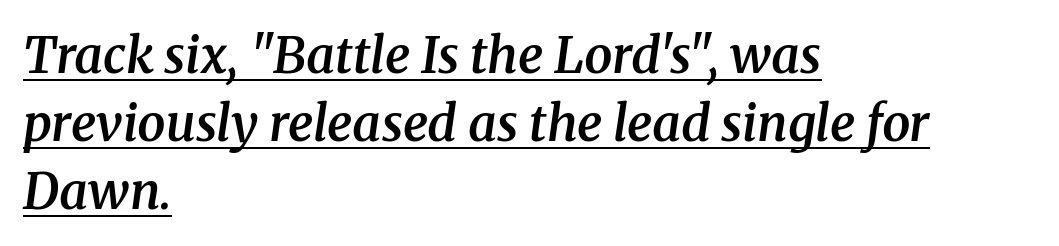
Q: Is the text bold? A: Semi-bold.
Q: Is the text italic (slanted)? A: Yes, it leans right by about 8 degrees.
Q: Is the typeface a serif or a sans-serif typeface? A: Serif.
Q: Is the text underlined? A: Yes.
Q: How is the paragraph aligned? A: Left-aligned.
Q: Is the spacing between letters normal or unusually wide? A: Normal.
Q: Is the spacing between lines tight, normal or loose? A: Normal.
Q: Width (condensed, normal, or wide)? A: Normal.
Q: Stroke contrast? A: Medium.
Q: x-height? A: Medium.
Q: Monospaced? A: No.
